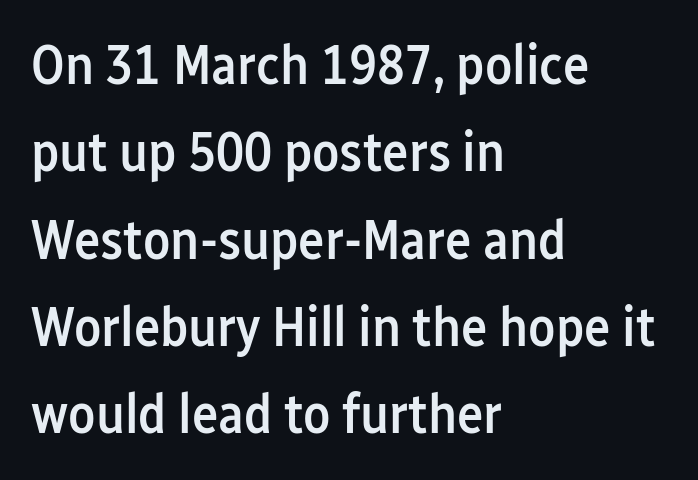
{"serif": "no", "italic": "no", "bold": "semi", "weight": "semibold", "width": "condensed", "stroke_contrast": "low", "x_height": "medium", "monospaced": "no", "underline": "no", "align": "left", "line_spacing": "normal", "line_spacing_ratio": 1.56, "letter_spacing": "normal", "letter_spacing_em": 0.0, "glyph_px": 56}
